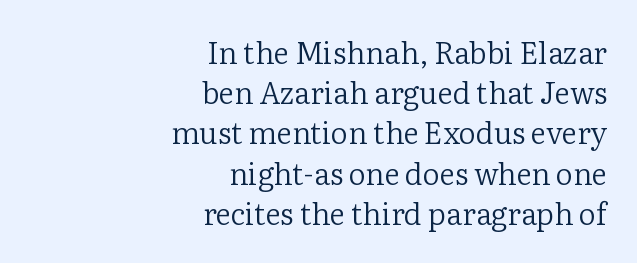
The image shows 30 px regular-weight serif type, upright; set right-aligned, normal line spacing (1.34x), normal letter spacing, not underlined; low stroke contrast and a medium x-height.
